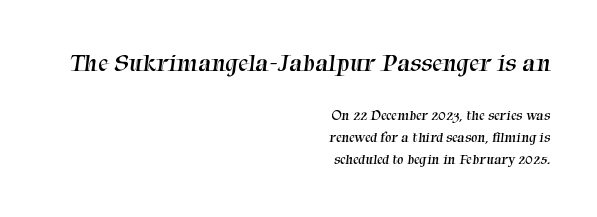
The image shows 25 px text type; set right-aligned, normal line spacing (1.57x), normal letter spacing, not underlined; the first (top) block is 1.79x larger.
